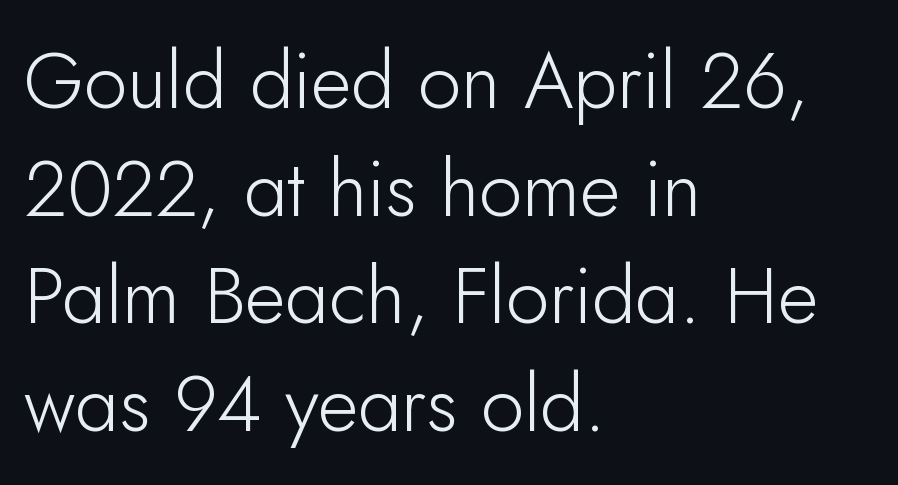
The image shows 78 px light sans-serif type, upright; set left-aligned, normal line spacing (1.38x), normal letter spacing, not underlined; low stroke contrast and a small x-height.
